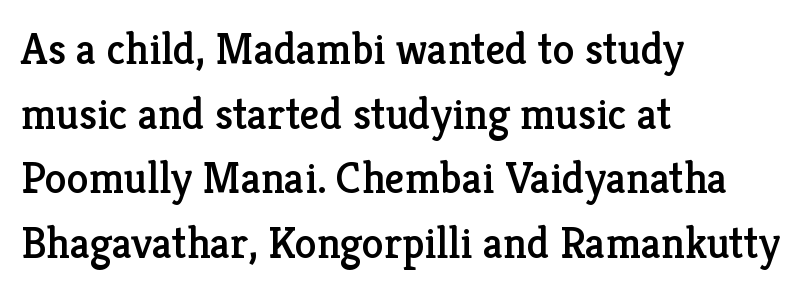
{"serif": "yes", "italic": "no", "width": "normal", "stroke_contrast": "low", "x_height": "medium", "monospaced": "no", "underline": "no", "align": "left", "line_spacing": "normal", "line_spacing_ratio": 1.47, "letter_spacing": "normal", "letter_spacing_em": 0.0, "glyph_px": 44}
